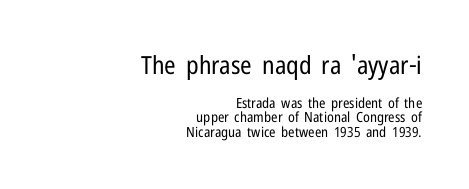
Q: Is the text bold? A: No.
Q: Is the text italic (slanted)? A: No, it is upright.
Q: Is the text underlined? A: No.
Q: How is the paragraph aligned? A: Right-aligned.
Q: Is the spacing between letters normal or unusually wide? A: Normal.
Q: Is the spacing between lines tight, normal or loose? A: Tight.
Q: Which block of text is set in a larger size, the first (top) or the second (bottom)? A: The first (top) one.
